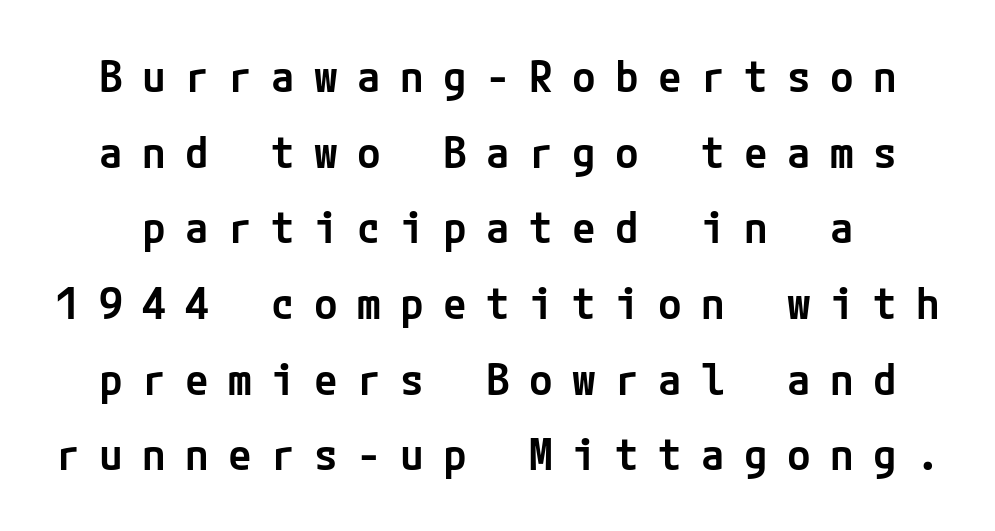
{"serif": "no", "italic": "no", "bold": "semi", "weight": "semibold", "width": "normal", "stroke_contrast": "low", "x_height": "medium", "underline": "no", "line_spacing_ratio": 1.76, "letter_spacing": "wide", "letter_spacing_em": 0.45, "glyph_px": 43}
